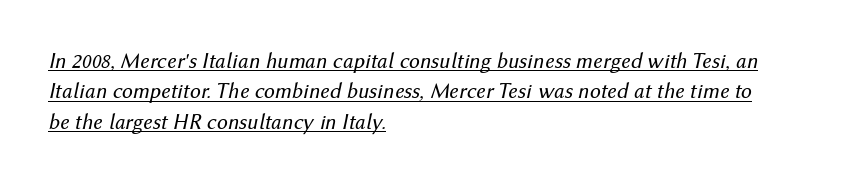
Each new line begins a customary step beneath the previous one. The horizontal fit of the characters is conventional and even. Quick note: italic. Compared with a typical body face, this is equally light or lighter still. Is the block centered? No — it sits flush against the left margin.
